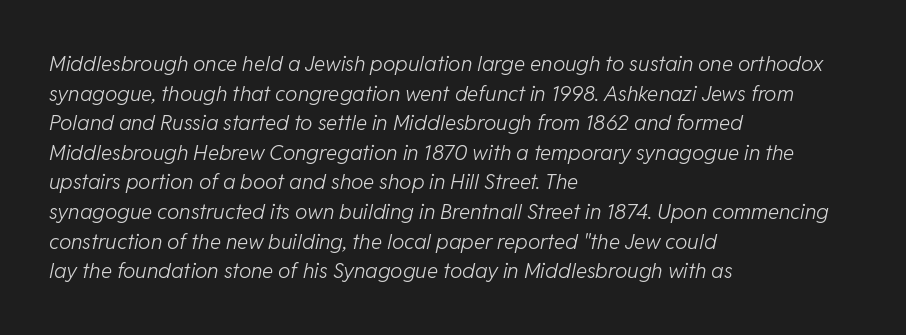
Q: Is the text bold? A: No.
Q: Is the text italic (slanted)? A: Yes, it leans right by about 11 degrees.
Q: Is the text underlined? A: No.
Q: How is the paragraph aligned? A: Left-aligned.
Q: Is the spacing between letters normal or unusually wide? A: Normal.
Q: Is the spacing between lines tight, normal or loose? A: Normal.
